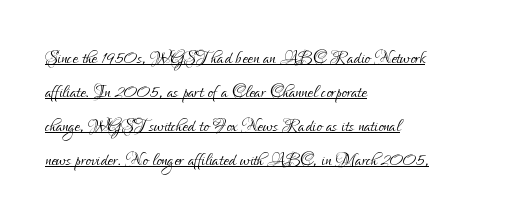
The gaps between neighbouring characters are ordinary and unremarkable. Weight: in the light-to-regular range. Leading matches the norm, producing a regular column. Caption: multi-line text, flush left, ragged right. Glance below the letters and you will spot a drawn line.
